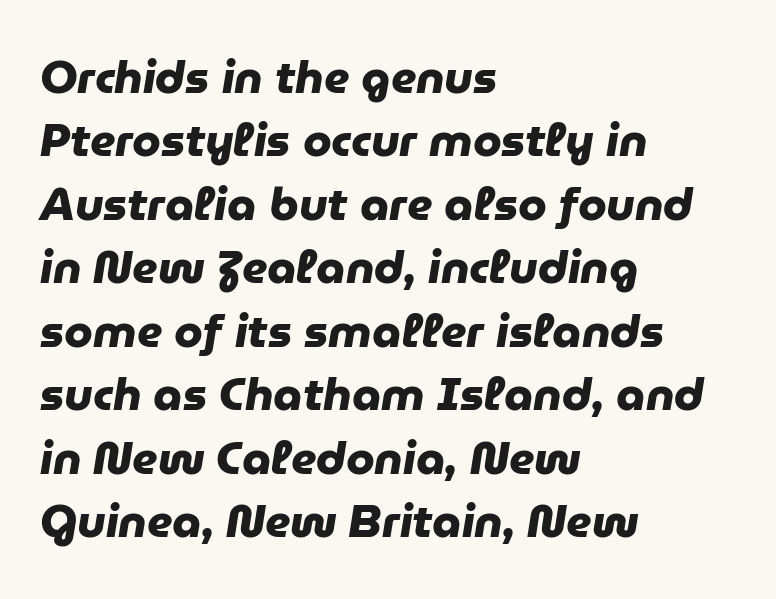
Q: Is the text bold? A: Yes.
Q: Is the typeface a serif or a sans-serif typeface? A: Sans-serif.
Q: Is the text underlined? A: No.
Q: How is the paragraph aligned? A: Left-aligned.
Q: Is the spacing between letters normal or unusually wide? A: Normal.
Q: Is the spacing between lines tight, normal or loose? A: Normal.
Q: Width (condensed, normal, or wide)? A: Normal.
Q: Stroke contrast? A: Low.
Q: x-height? A: Medium.
Q: Monospaced? A: No.
